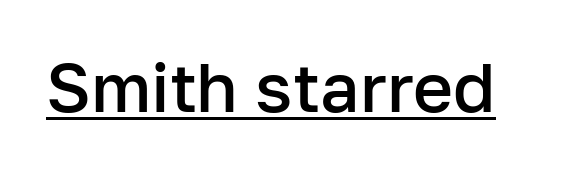
The image shows 69 px semibold sans-serif type, upright; set normal letter spacing, underlined; low stroke contrast and a medium x-height.
